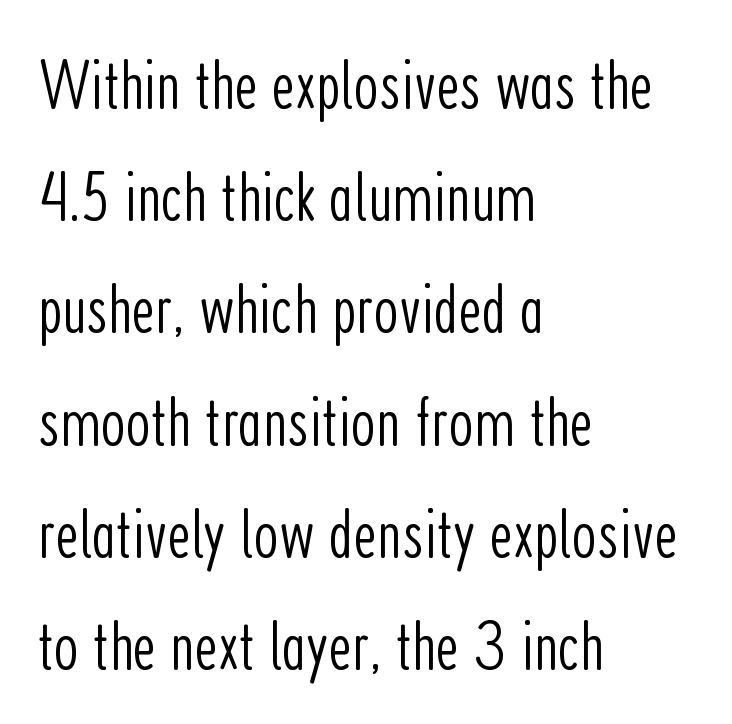
Here the designer chose a conventional face with non-uniform glyph widths. This is roman type, the default non-slanted kind. The baseline area is clear. Stem width sits at or under what a default text font uses.
